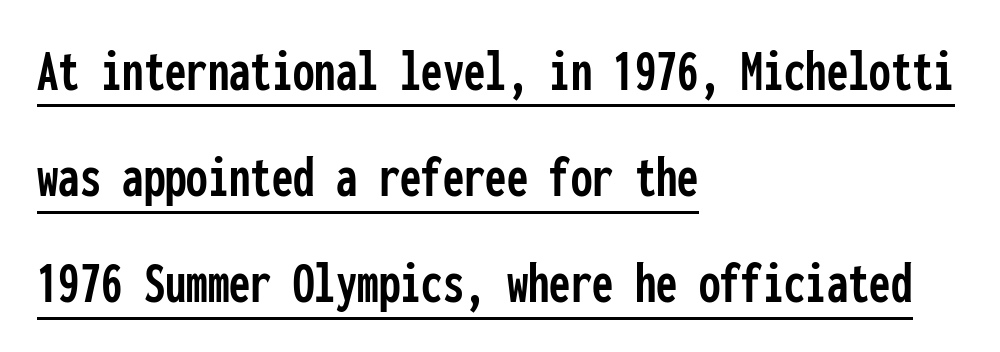
Compared with a centered layout, this one pins lines to the left instead. Fixed-width glyphs throughout — classic coding-font behaviour. Observe the absence of serifs on each vertical stroke in this sample. What stands out about the letter spacing? Nothing — it is the standard amount. The sample's only ornament is a line tracing under the words.
